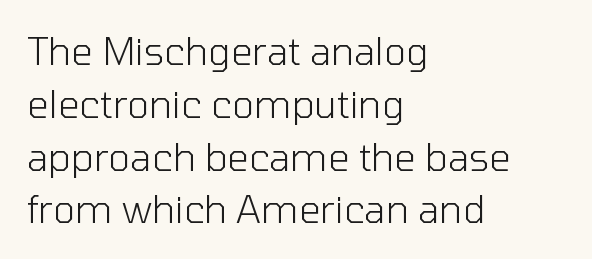
The image shows 38 px light sans-serif type, upright; set left-aligned, normal line spacing (1.39x), normal letter spacing, not underlined; low stroke contrast and a medium x-height.
